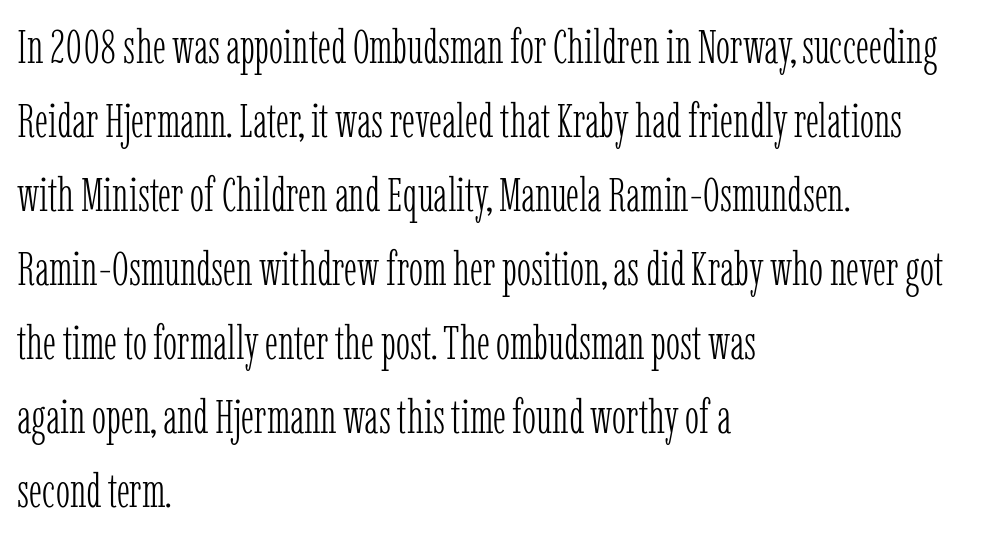
{"serif": "yes", "italic": "no", "bold": "no", "weight": "light", "width": "condensed", "stroke_contrast": "low", "x_height": "medium", "monospaced": "no", "underline": "no", "align": "left", "line_spacing": "normal", "line_spacing_ratio": 1.54, "letter_spacing": "normal", "letter_spacing_em": 0.0, "glyph_px": 48}
